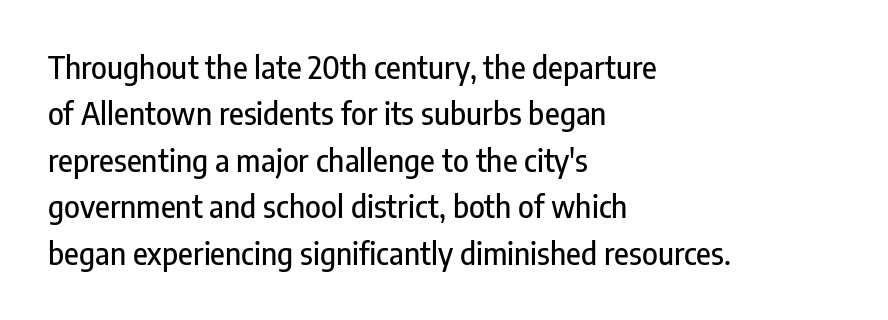
{"serif": "no", "italic": "no", "width": "condensed", "stroke_contrast": "low", "x_height": "medium", "monospaced": "no", "underline": "no", "align": "left", "line_spacing": "normal", "line_spacing_ratio": 1.55, "letter_spacing": "normal", "letter_spacing_em": 0.0, "glyph_px": 30}
